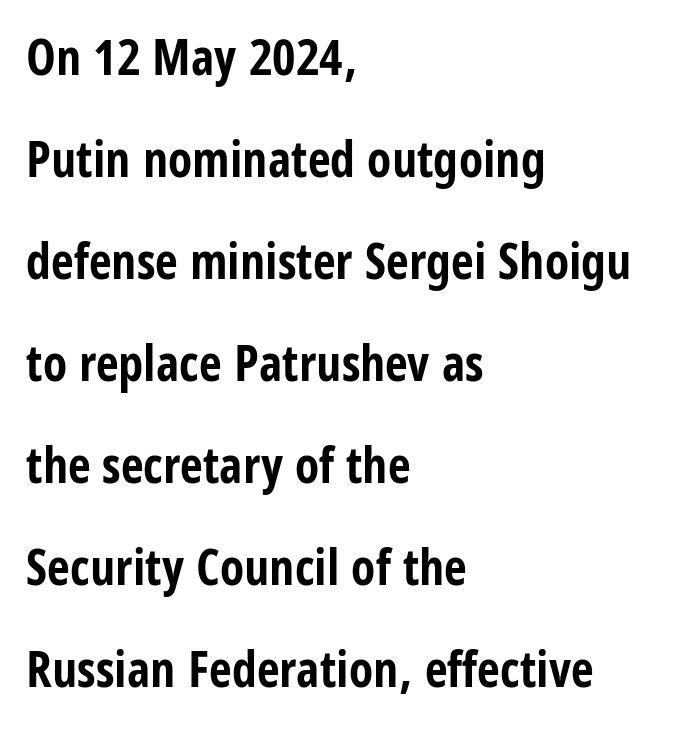
The image shows 50 px bold, condensed sans-serif type, upright; set left-aligned, loose line spacing (2.04x), normal letter spacing, not underlined; low stroke contrast and a large x-height.
